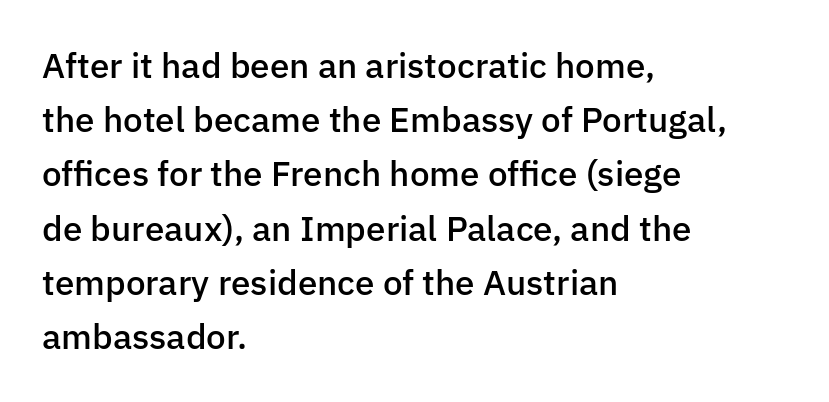
Q: Is the text bold? A: Semi-bold.
Q: Is the text italic (slanted)? A: No, it is upright.
Q: Is the typeface a serif or a sans-serif typeface? A: Sans-serif.
Q: Is the text underlined? A: No.
Q: How is the paragraph aligned? A: Left-aligned.
Q: Is the spacing between letters normal or unusually wide? A: Normal.
Q: Is the spacing between lines tight, normal or loose? A: Normal.
Q: Width (condensed, normal, or wide)? A: Normal.
Q: Stroke contrast? A: Low.
Q: x-height? A: Medium.
Q: Monospaced? A: No.
